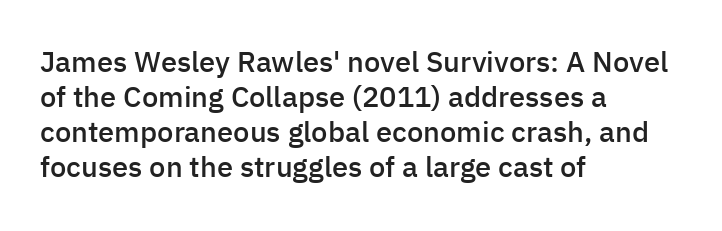
Q: Is the text bold? A: Semi-bold.
Q: Is the text italic (slanted)? A: No, it is upright.
Q: Is the typeface a serif or a sans-serif typeface? A: Sans-serif.
Q: Is the text underlined? A: No.
Q: How is the paragraph aligned? A: Left-aligned.
Q: Is the spacing between letters normal or unusually wide? A: Normal.
Q: Width (condensed, normal, or wide)? A: Normal.
Q: Stroke contrast? A: Low.
Q: x-height? A: Medium.
Q: Monospaced? A: No.
